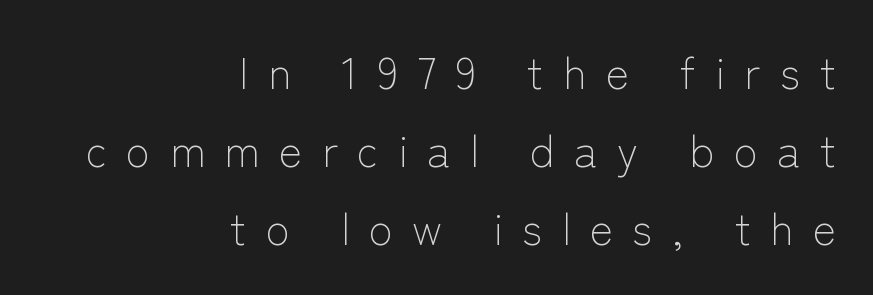
The image shows 44 px light sans-serif type, upright; set right-aligned, line spacing 1.77x, unusually wide letter spacing (+0.44 em), not underlined; low stroke contrast and a medium x-height.
